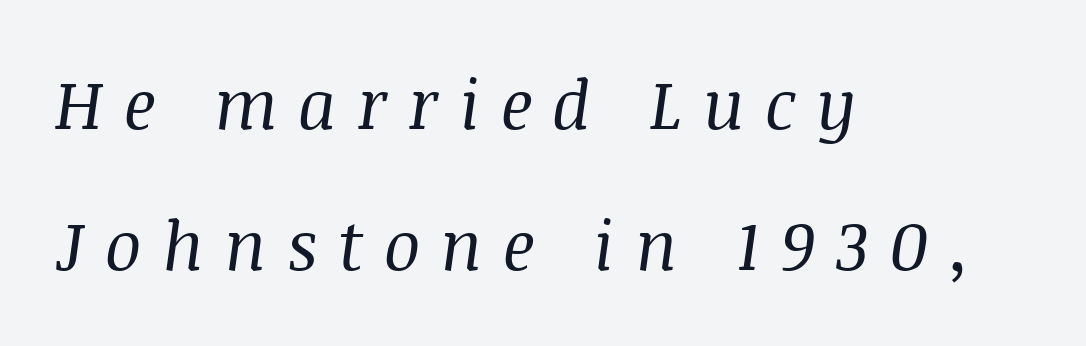
You can tell it's italic because the verticals aren't actually vertical. This sample uses a serif face. The font sits on the lighter half of the weight spectrum, regular included. Short note: letters widely spaced. The area under the type is left untouched.
